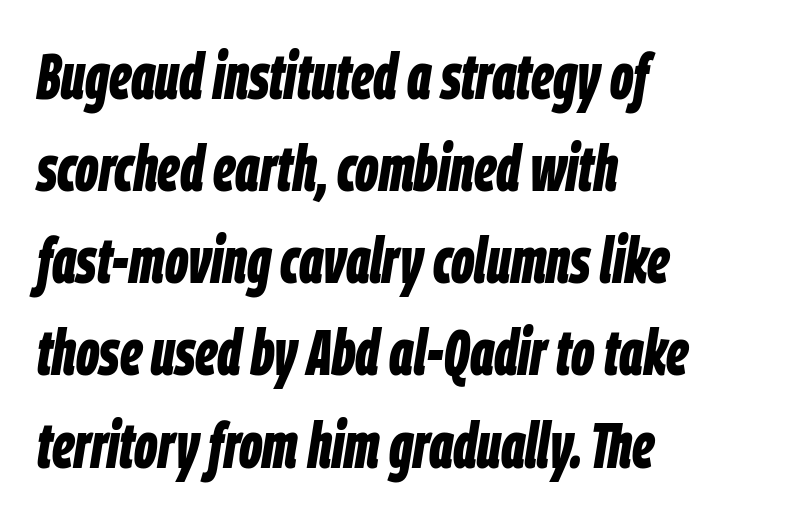
The image shows 64 px bold, condensed type, italic (leaning right); set left-aligned, normal line spacing (1.44x), normal letter spacing, not underlined; low stroke contrast and a large x-height.
